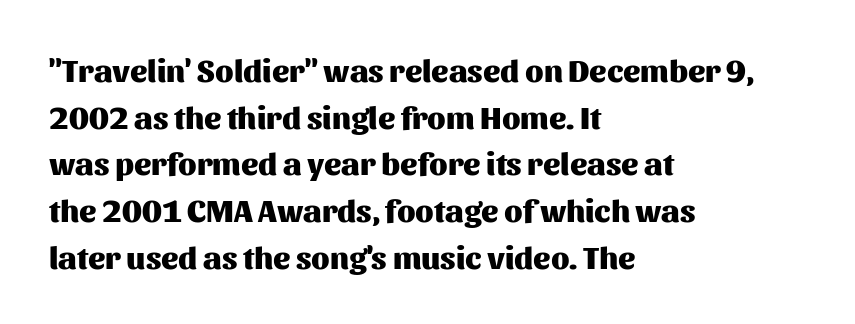
Q: Is the text bold? A: Yes.
Q: Is the text italic (slanted)? A: No, it is upright.
Q: Is the typeface a serif or a sans-serif typeface? A: Sans-serif.
Q: Is the text underlined? A: No.
Q: How is the paragraph aligned? A: Left-aligned.
Q: Is the spacing between letters normal or unusually wide? A: Normal.
Q: Is the spacing between lines tight, normal or loose? A: Normal.
Q: Width (condensed, normal, or wide)? A: Normal.
Q: Stroke contrast? A: Medium.
Q: x-height? A: Medium.
Q: Monospaced? A: No.
